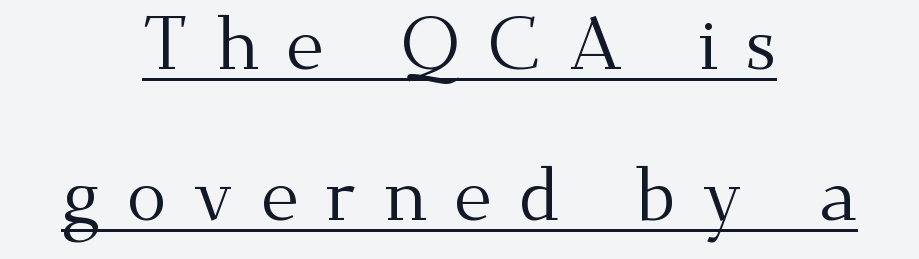
Think of a printed novel: that variable character pitch is what you see here. Beneath each row of characters lies a ruled line. Every row of glyphs is offset so its center matches the block's center. Is there any slant? The stems are plumb.
